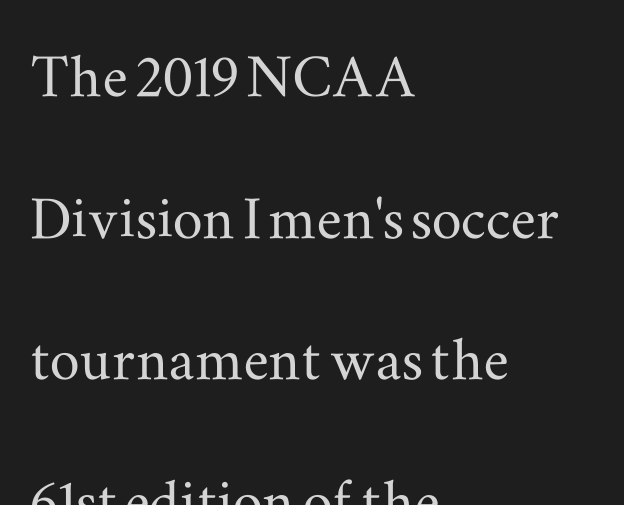
Q: Is the text italic (slanted)? A: No, it is upright.
Q: Is the typeface a serif or a sans-serif typeface? A: Serif.
Q: Is the text underlined? A: No.
Q: How is the paragraph aligned? A: Left-aligned.
Q: Is the spacing between letters normal or unusually wide? A: Normal.
Q: Width (condensed, normal, or wide)? A: Wide.
Q: Stroke contrast? A: Medium.
Q: x-height? A: Small.
Q: Monospaced? A: No.
